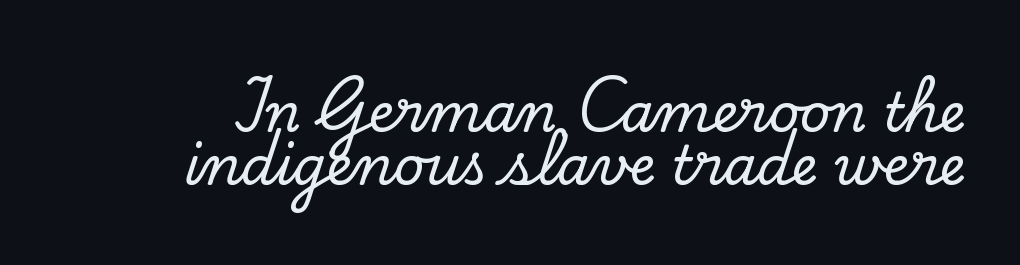
The image shows 53 px serif type; set tight line spacing (1.0x), normal letter spacing, not underlined; low stroke contrast and a small x-height.
